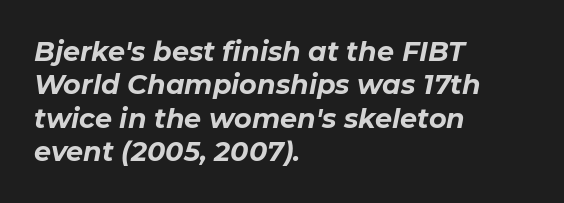
The image shows 27 px bold type, italic (leaning right); set left-aligned, line spacing 1.24x, normal letter spacing, not underlined.
